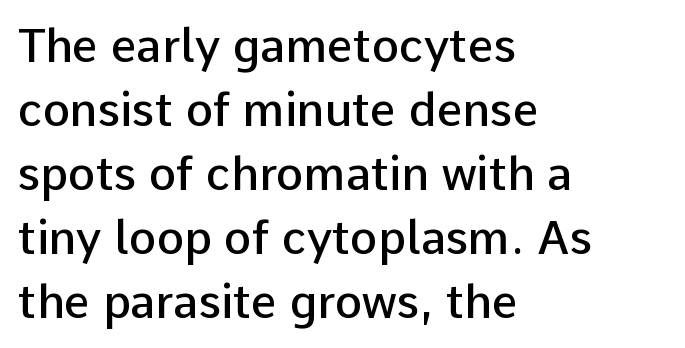
Typographically, this falls in the sans-serif category. A bare baseline throughout the passage. The lettering holds an erect, upright posture throughout. These lines are rendered in a variable-pitch font. Line beginnings align vertically; line endings do not. Spacing between characters is what you'd get straight out of the box.
